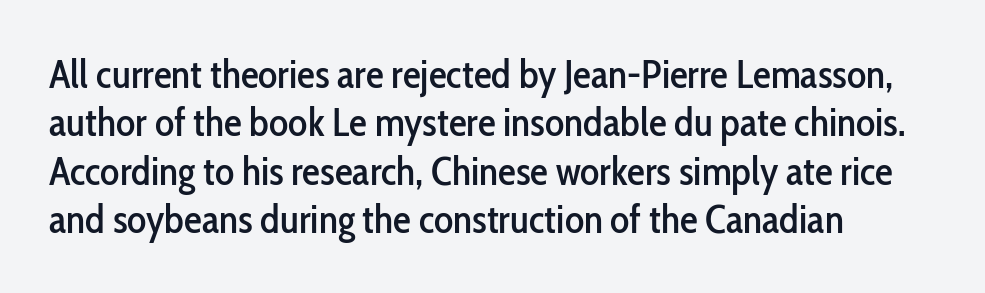
{"serif": "no", "italic": "no", "width": "condensed", "stroke_contrast": "low", "x_height": "medium", "monospaced": "no", "underline": "no", "align": "left", "line_spacing_ratio": 1.21, "letter_spacing": "normal", "letter_spacing_em": 0.0, "glyph_px": 40}
